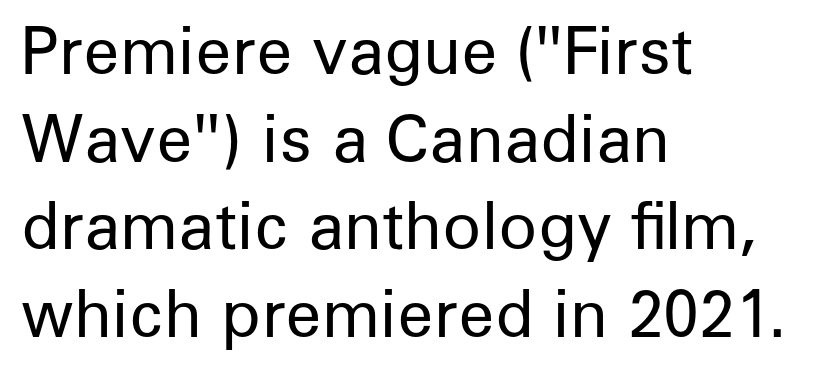
{"serif": "no", "italic": "no", "bold": "no", "weight": "regular", "width": "normal", "stroke_contrast": "low", "x_height": "medium", "monospaced": "no", "underline": "no", "align": "left", "line_spacing": "normal", "line_spacing_ratio": 1.37, "letter_spacing": "normal", "letter_spacing_em": 0.0, "glyph_px": 64}
